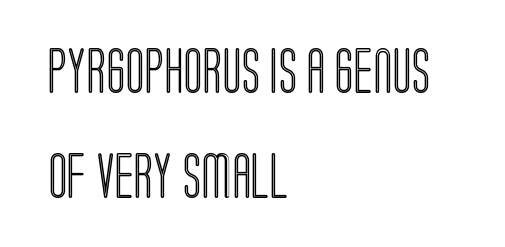
Q: Is the text italic (slanted)? A: No, it is upright.
Q: Is the text underlined? A: No.
Q: How is the paragraph aligned? A: Left-aligned.
Q: Is the spacing between letters normal or unusually wide? A: Normal.
Q: Is the spacing between lines tight, normal or loose? A: Loose.
Q: Width (condensed, normal, or wide)? A: Condensed.
Q: x-height? A: Large.
Q: Monospaced? A: No.
